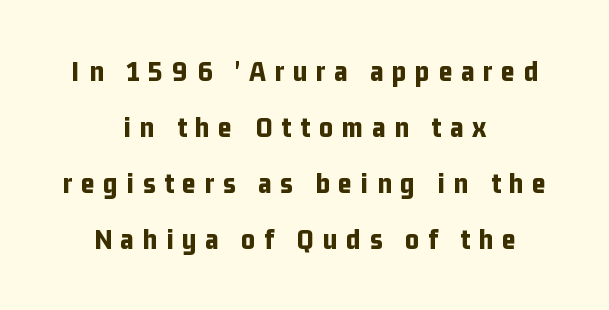
Q: Is the text bold? A: Yes.
Q: Is the text italic (slanted)? A: No, it is upright.
Q: Is the typeface a serif or a sans-serif typeface? A: Sans-serif.
Q: Is the text underlined? A: No.
Q: How is the paragraph aligned? A: Centered.
Q: Is the spacing between letters normal or unusually wide? A: Unusually wide.
Q: Width (condensed, normal, or wide)? A: Condensed.
Q: Stroke contrast? A: Low.
Q: x-height? A: Medium.
Q: Monospaced? A: No.
